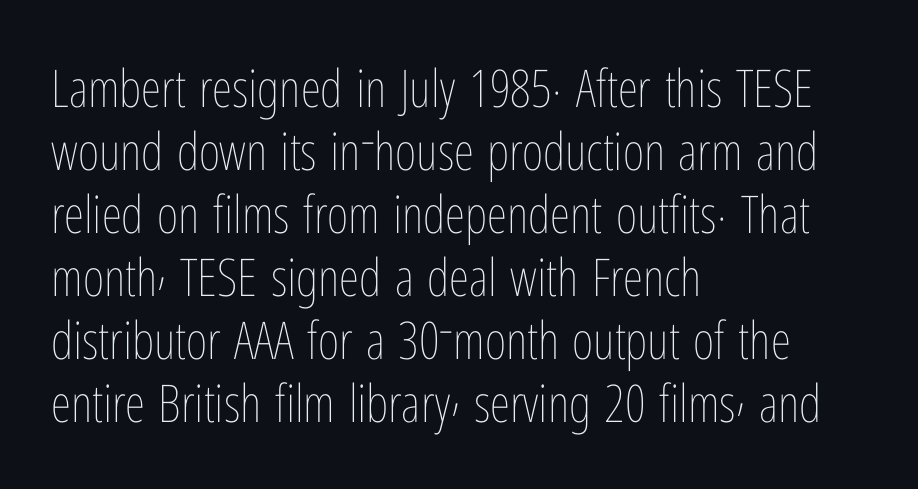
Check under the words: just untouched page. Look at the tracking — it's just the regular setting, nothing added. Each line starts at the same left margin while the right side varies. This reads as an unemphasized weight, regular at the heaviest. Proportional: the letters do not fall into vertical columns. Posture: vertical.
